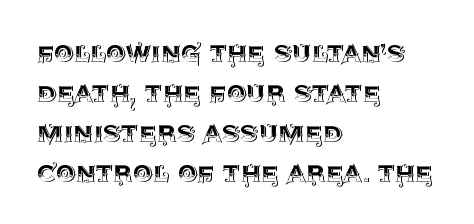
{"italic": "no", "width": "normal", "x_height": "large", "monospaced": "no", "underline": "no", "align": "left", "line_spacing": "normal", "line_spacing_ratio": 1.29, "letter_spacing": "normal", "letter_spacing_em": 0.0, "glyph_px": 31}
